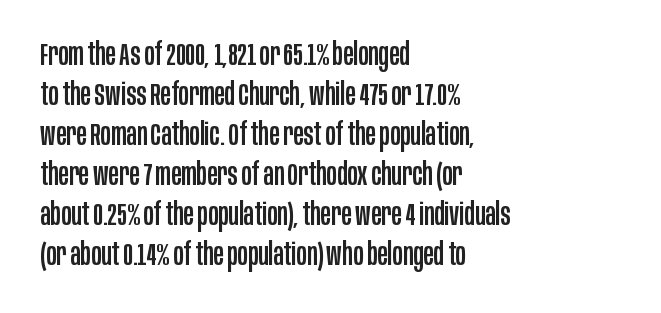
Tracking value appears to be zero — textbook default spacing. Nope, no serifs anywhere on these letters. Evenly set lines give the paragraph a standard silhouette. The ragged edge is on the right, which tells us the setting is flush left. This sample has the flowing, uneven cadence of proportional lettering.
